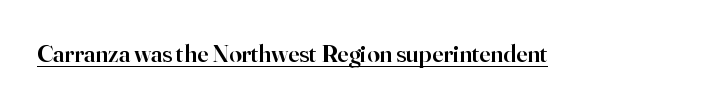
{"italic": "no", "bold": "semi", "underline": "yes", "letter_spacing": "normal", "letter_spacing_em": 0.0, "glyph_px": 25}
